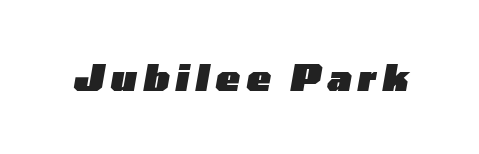
Is the type slanted? Yes — the strokes lean at a clear angle. How heavy is the stroke? Heavy — this is a bold. Underlining? Definitely not there. Note the varied advance widths — an 'i' is clearly narrower than an 'm'.
